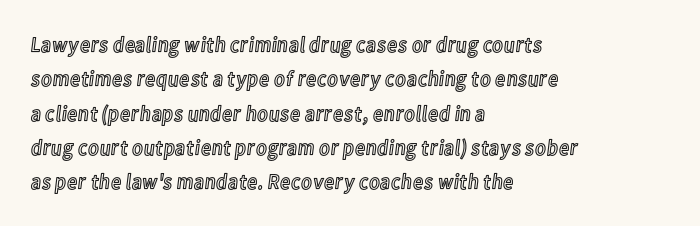
The image shows 22 px text type; set left-aligned, normal line spacing (1.56x), normal letter spacing, not underlined.
